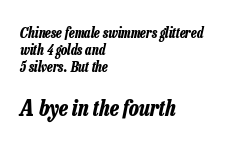
Emphasis-style slanted type is in use. Heft: maximum for text — a bold. Students, note that the glyphs here touch the page at normal intervals. Of the two passages, the one underneath uses the larger point size. Horizontal alignment here is leftward, the default for most running prose. Bare-footed words on every line.
